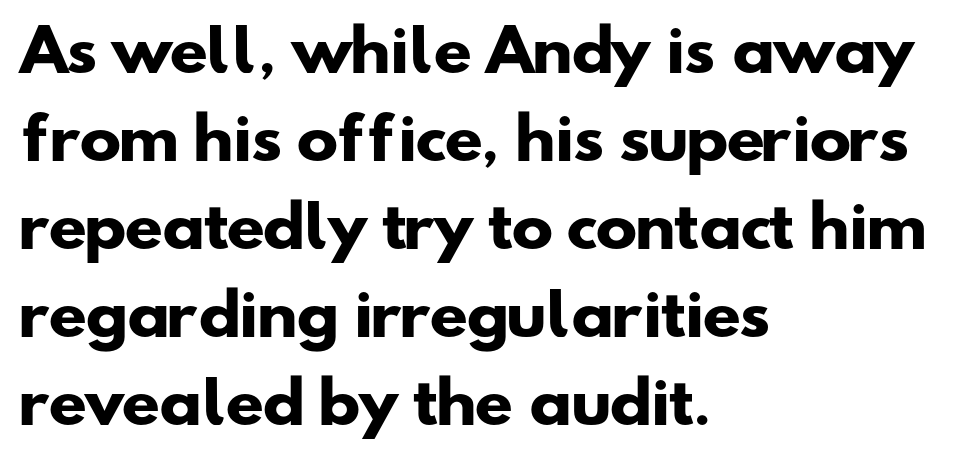
The image shows 56 px heavy, wide sans-serif type; set left-aligned, normal line spacing (1.57x), normal letter spacing, not underlined; low stroke contrast and a small x-height.
